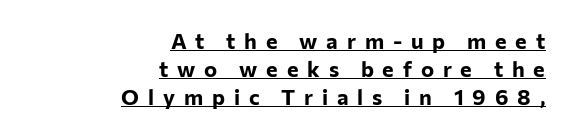
Q: Is the text bold? A: Yes.
Q: Is the text italic (slanted)? A: No, it is upright.
Q: Is the text underlined? A: Yes.
Q: How is the paragraph aligned? A: Right-aligned.
Q: Is the spacing between letters normal or unusually wide? A: Unusually wide.
Q: Is the spacing between lines tight, normal or loose? A: Normal.
